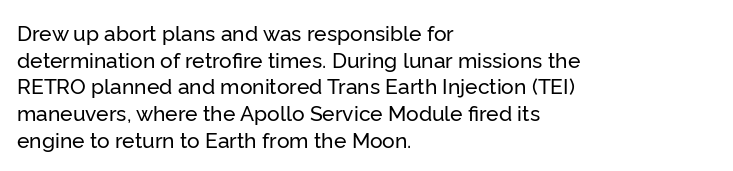
Q: Is the text italic (slanted)? A: No, it is upright.
Q: Is the text underlined? A: No.
Q: How is the paragraph aligned? A: Left-aligned.
Q: Is the spacing between letters normal or unusually wide? A: Normal.
Q: Is the spacing between lines tight, normal or loose? A: Normal.
